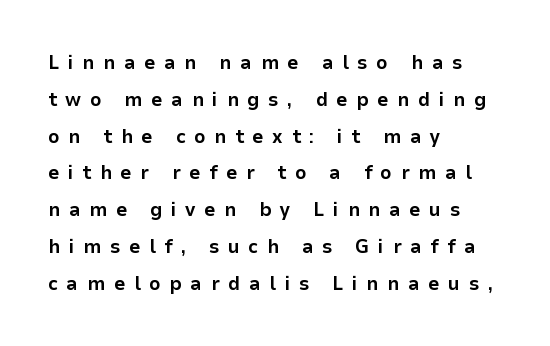
The image shows 20 px bold type, upright; set left-aligned, line spacing 1.84x, unusually wide letter spacing (+0.43 em), not underlined.
